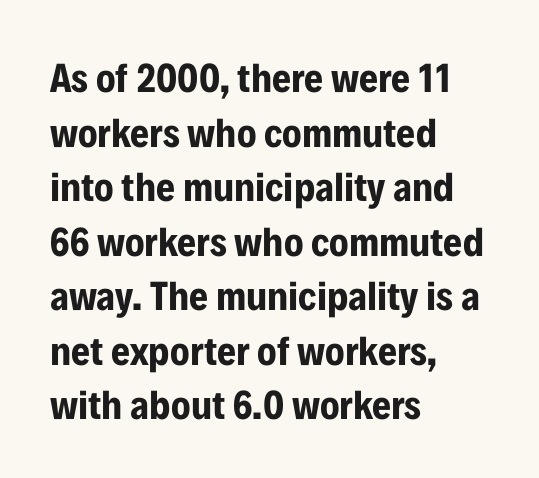
Q: Is the text bold? A: Yes.
Q: Is the text italic (slanted)? A: No, it is upright.
Q: Is the typeface a serif or a sans-serif typeface? A: Sans-serif.
Q: Is the text underlined? A: No.
Q: How is the paragraph aligned? A: Left-aligned.
Q: Is the spacing between letters normal or unusually wide? A: Normal.
Q: Is the spacing between lines tight, normal or loose? A: Normal.
Q: Width (condensed, normal, or wide)? A: Condensed.
Q: Stroke contrast? A: Low.
Q: x-height? A: Medium.
Q: Monospaced? A: No.
